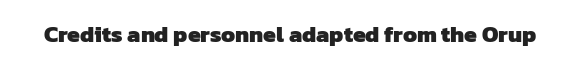
Compared with typical body copy, the letter spacing here is the same. A bare baseline throughout the passage. Chunky letters — that's bold for sure.
